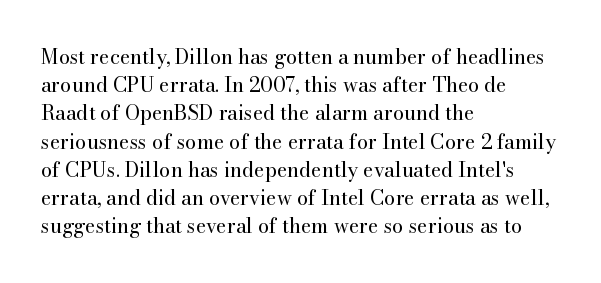
The image shows 20 px text type, upright; set left-aligned, normal line spacing (1.41x), normal letter spacing, not underlined.
